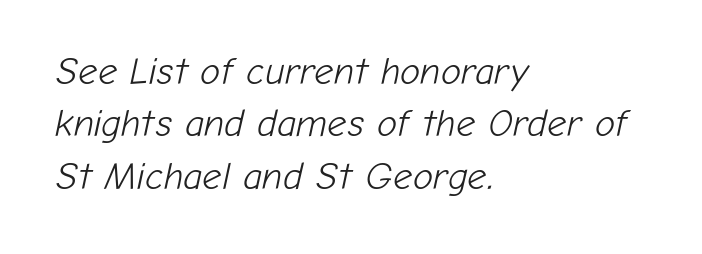
Q: Is the text bold? A: No.
Q: Is the text italic (slanted)? A: Yes, it leans right by about 12 degrees.
Q: Is the text underlined? A: No.
Q: How is the paragraph aligned? A: Left-aligned.
Q: Is the spacing between letters normal or unusually wide? A: Normal.
Q: Is the spacing between lines tight, normal or loose? A: Normal.
Q: Width (condensed, normal, or wide)? A: Normal.
Q: Stroke contrast? A: Low.
Q: x-height? A: Medium.
Q: Monospaced? A: No.
